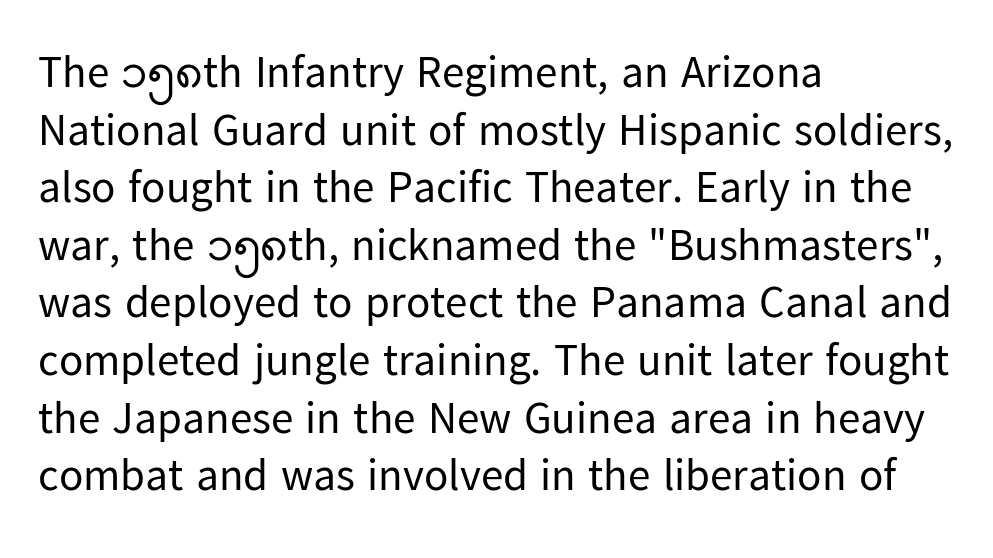
Q: Is the text bold? A: No.
Q: Is the text italic (slanted)? A: No, it is upright.
Q: Is the typeface a serif or a sans-serif typeface? A: Sans-serif.
Q: Is the text underlined? A: No.
Q: How is the paragraph aligned? A: Left-aligned.
Q: Is the spacing between letters normal or unusually wide? A: Normal.
Q: Is the spacing between lines tight, normal or loose? A: Normal.
Q: Width (condensed, normal, or wide)? A: Normal.
Q: Stroke contrast? A: Low.
Q: x-height? A: Medium.
Q: Monospaced? A: No.
